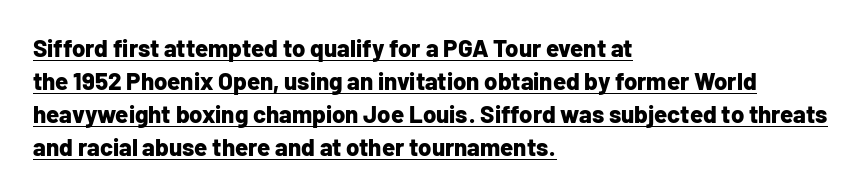
Q: Is the text bold? A: Yes.
Q: Is the text italic (slanted)? A: No, it is upright.
Q: Is the text underlined? A: Yes.
Q: How is the paragraph aligned? A: Left-aligned.
Q: Is the spacing between letters normal or unusually wide? A: Normal.
Q: Is the spacing between lines tight, normal or loose? A: Normal.
